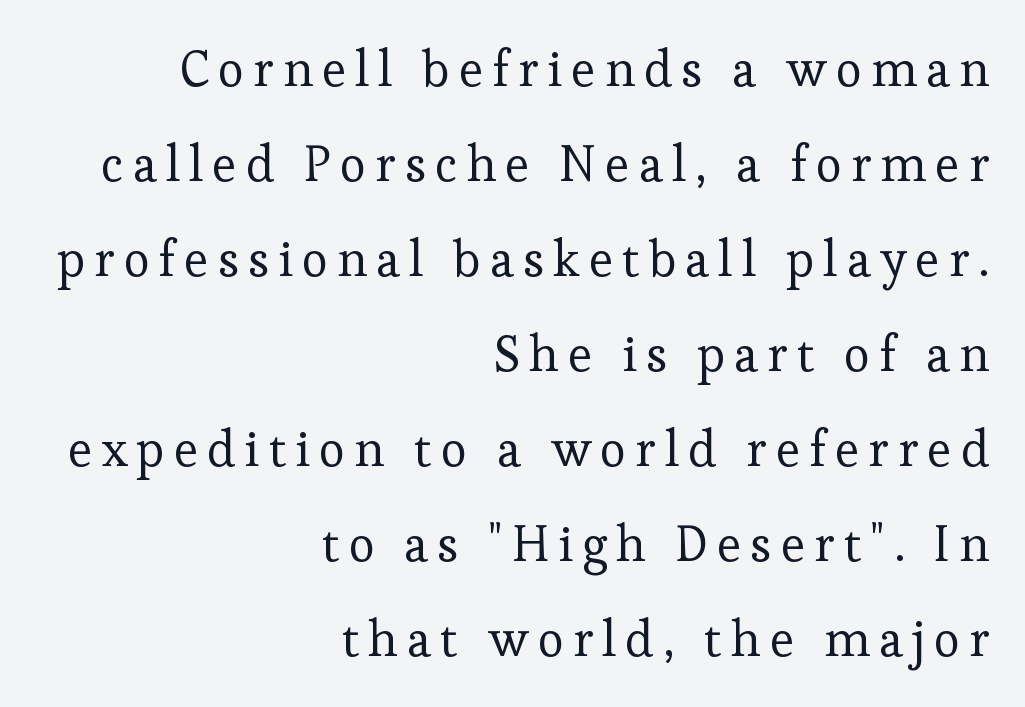
{"serif": "yes", "italic": "no", "bold": "no", "weight": "regular", "width": "normal", "stroke_contrast": "low", "x_height": "medium", "monospaced": "no", "underline": "no", "align": "right", "line_spacing": "loose", "line_spacing_ratio": 1.9, "glyph_px": 50}
